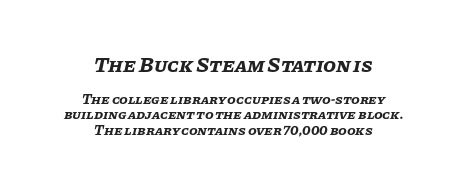
{"italic": "yes", "lean": "right", "slant_degrees": 11, "bold": "yes", "underline": "no", "align": "center", "line_spacing": "tight", "line_spacing_ratio": 1.1, "letter_spacing": "normal", "letter_spacing_em": 0.0, "larger_block": "first", "size_ratio": 1.5, "glyph_px": 21}
